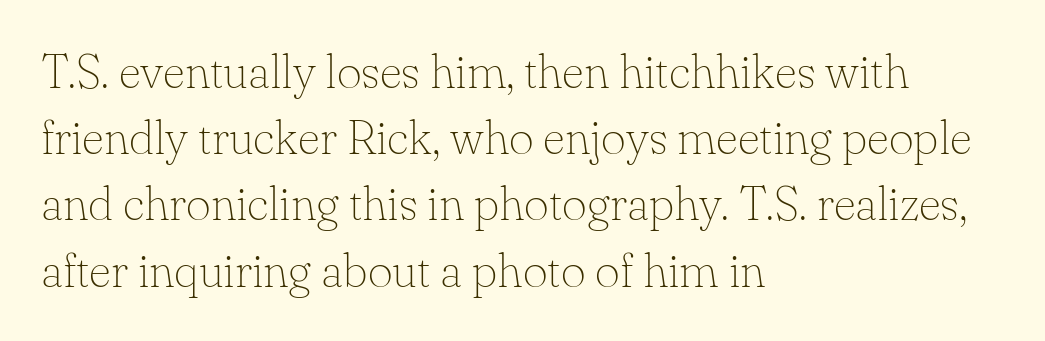
Varying glyph widths throughout — classic text-font behaviour. The lines in this sample share a left origin and differ only in where they stop. Students, note that the glyphs here touch the page at normal intervals. A clean baseline with only descenders dipping below it.
